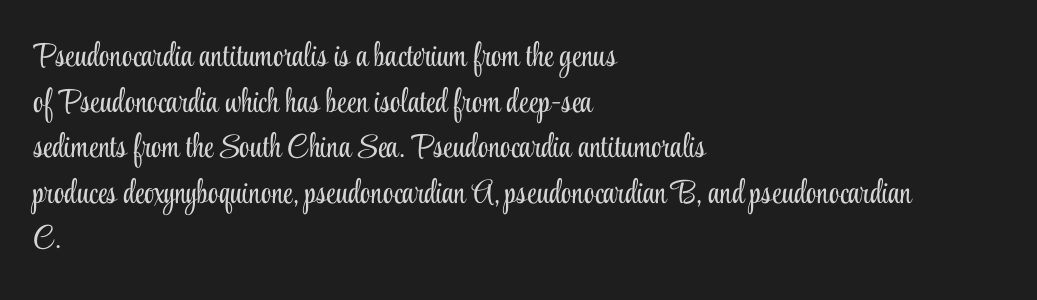
This sample uses plain, unmodified letter spacing. Varying glyph widths throughout — classic text-font behaviour. Vertical spacing — default. Summary of weight: not heavy and not bold. A serif font was chosen for this passage.
